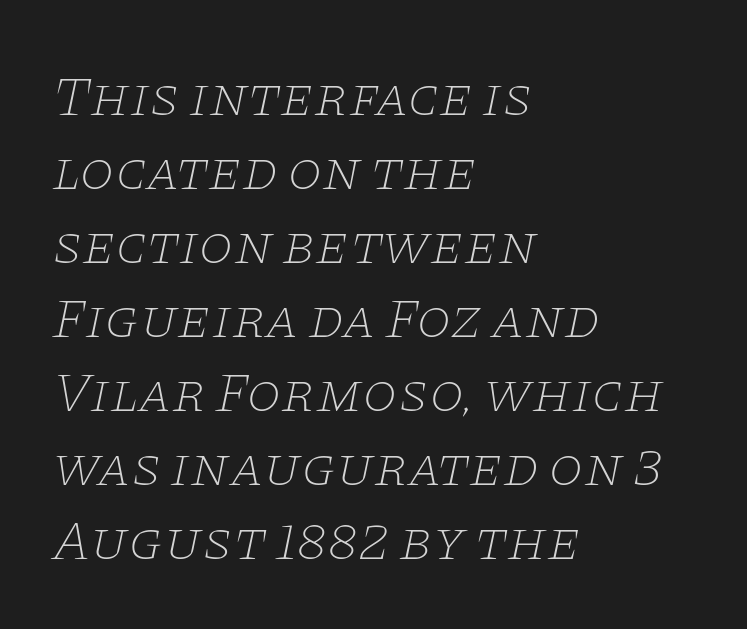
The image shows 56 px thin, wide serif type, italic (leaning right); set left-aligned, normal line spacing (1.32x), normal letter spacing, not underlined; low stroke contrast and a large x-height.
